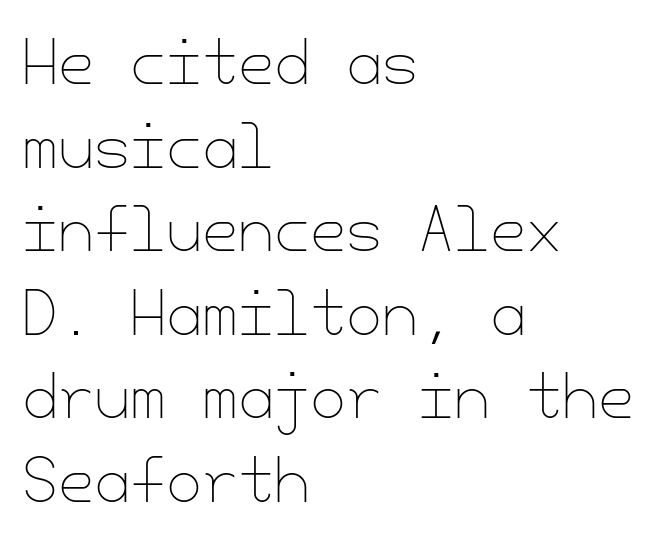
The space directly below the letters is spotless. When letters stand straight like this, we call the style roman or upright. The line-height multiplier appears to be the usual default. Reading down the block, your eye returns to a fixed left position each line. Characters follow at the spacing the type designer built in.
